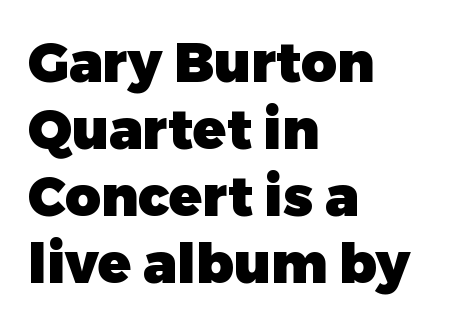
The image shows 55 px heavy sans-serif type, upright; set left-aligned, line spacing 1.22x, normal letter spacing, not underlined; low stroke contrast and a medium x-height.
